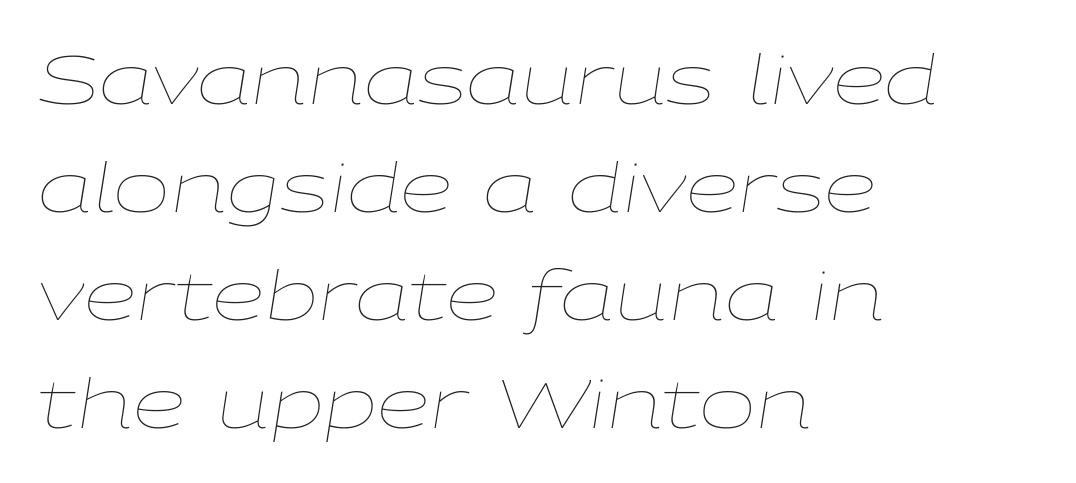
The image shows 68 px thin, wide type, italic (leaning right); set left-aligned, normal line spacing (1.59x), normal letter spacing, not underlined; low stroke contrast and a medium x-height.
